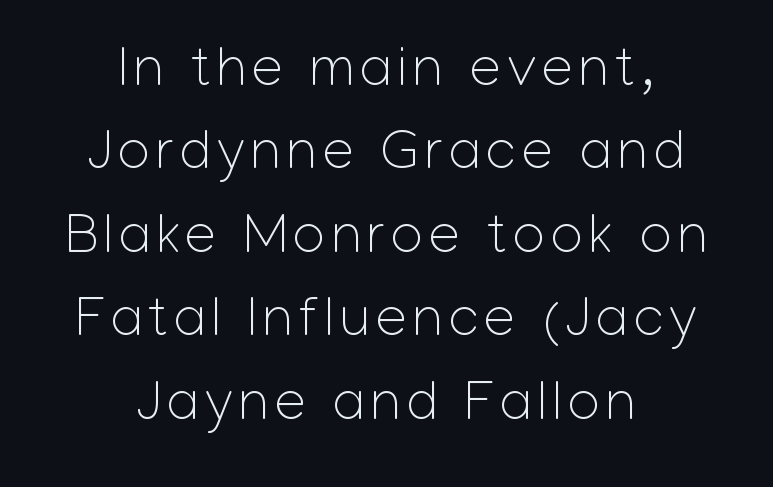
Q: Is the text bold? A: No.
Q: Is the text italic (slanted)? A: No, it is upright.
Q: Is the typeface a serif or a sans-serif typeface? A: Sans-serif.
Q: Is the text underlined? A: No.
Q: How is the paragraph aligned? A: Centered.
Q: Is the spacing between lines tight, normal or loose? A: Normal.
Q: Width (condensed, normal, or wide)? A: Normal.
Q: Stroke contrast? A: Low.
Q: x-height? A: Medium.
Q: Monospaced? A: No.
